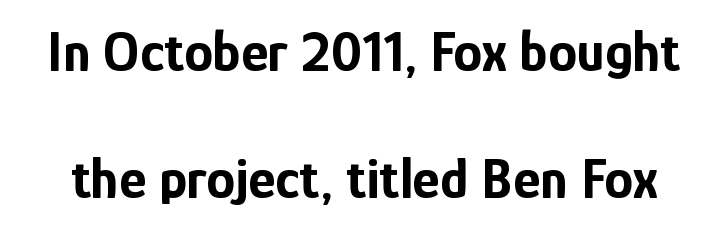
The image shows 58 px bold, condensed sans-serif type, upright; set loose line spacing (2.19x), normal letter spacing, not underlined; low stroke contrast and a medium x-height.
